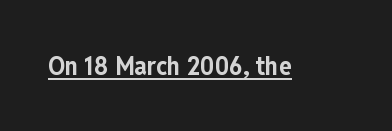
{"italic": "no", "bold": "yes", "underline": "yes", "letter_spacing": "normal", "letter_spacing_em": 0.0, "glyph_px": 26}
